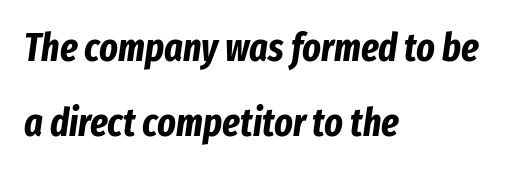
Compared with ordinary roman type, these characters are visibly tilted. Heft: maximum for text — a bold. Compared with a centered layout, this one pins lines to the left instead. In terms of letterspacing, this is plain default setting.
